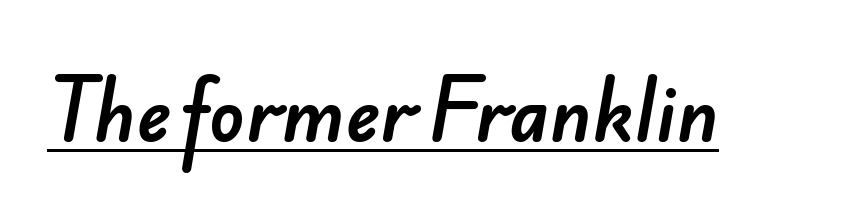
Standard letterfit; no display-style spreading of the glyphs. Note the varied advance widths — an 'i' is clearly narrower than an 'm'. These characters rest on top of a visible drawn line. Letterform terminals end flat and unadorned throughout the passage.
